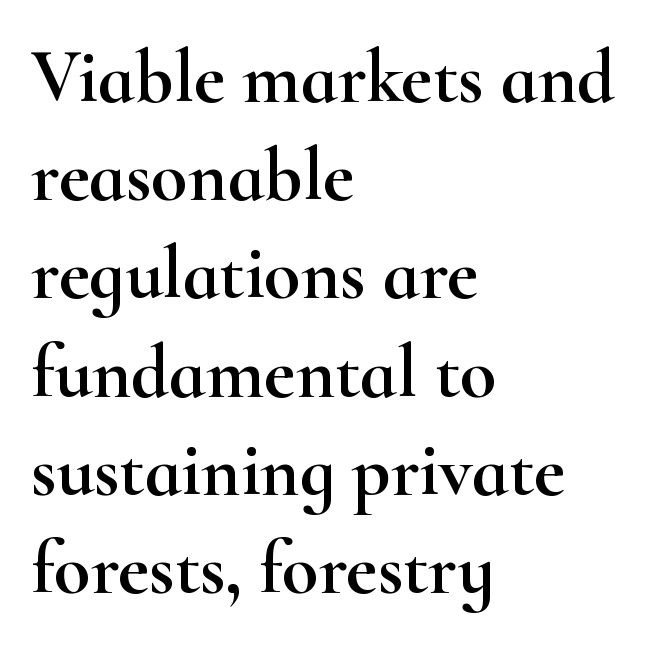
Each word holds together tightly as a unit, with standard inter-letter gaps. The vertical gap from one line to the next is medium. Clear beneath every line of the passage. Unlike a clean sans, this face finishes its strokes with serifs. The letters advance in unequal steps, a hallmark of proportional type.
